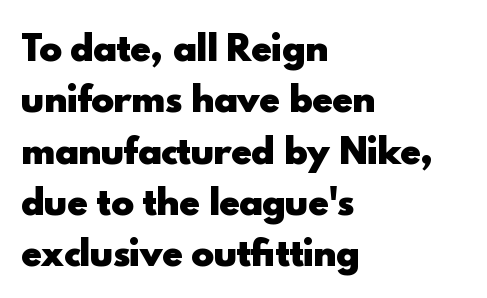
Q: Is the text bold? A: Yes.
Q: Is the text italic (slanted)? A: No, it is upright.
Q: Is the typeface a serif or a sans-serif typeface? A: Sans-serif.
Q: Is the text underlined? A: No.
Q: How is the paragraph aligned? A: Left-aligned.
Q: Is the spacing between letters normal or unusually wide? A: Normal.
Q: Is the spacing between lines tight, normal or loose? A: Normal.
Q: Width (condensed, normal, or wide)? A: Normal.
Q: x-height? A: Small.
Q: Monospaced? A: No.
